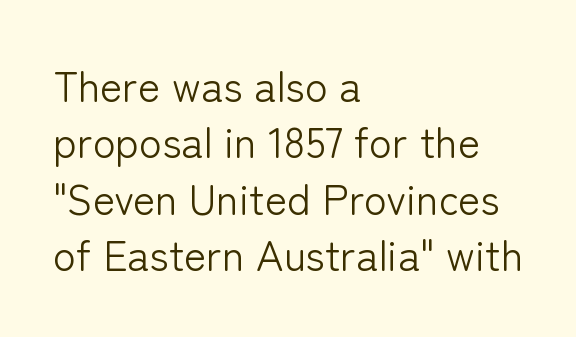
{"serif": "no", "italic": "no", "bold": "no", "weight": "light", "width": "normal", "stroke_contrast": "low", "x_height": "medium", "monospaced": "no", "underline": "no", "align": "left", "line_spacing": "normal", "line_spacing_ratio": 1.34, "letter_spacing": "normal", "letter_spacing_em": 0.0, "glyph_px": 42}
